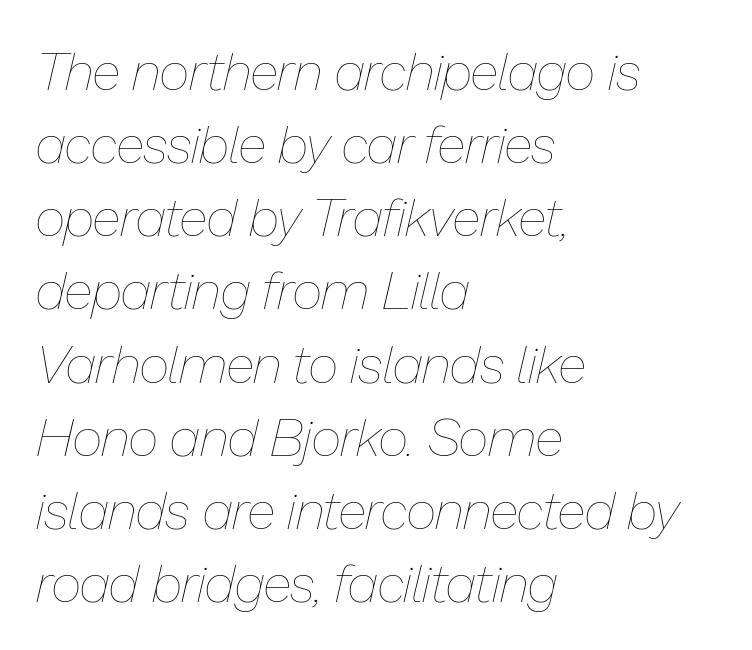
The image shows 53 px thin type, italic (leaning right); set left-aligned, normal line spacing (1.38x), normal letter spacing, not underlined; low stroke contrast and a medium x-height.
